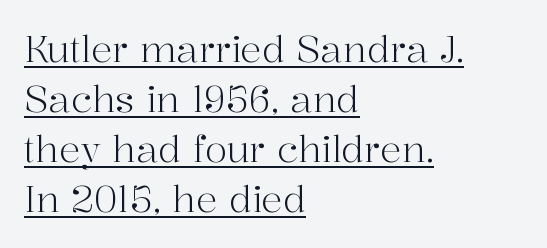
{"serif": "yes", "italic": "no", "bold": "no", "weight": "light", "width": "normal", "stroke_contrast": "high", "x_height": "medium", "monospaced": "no", "underline": "yes", "align": "left", "line_spacing": "normal", "line_spacing_ratio": 1.39, "letter_spacing": "normal", "letter_spacing_em": 0.0, "glyph_px": 36}
